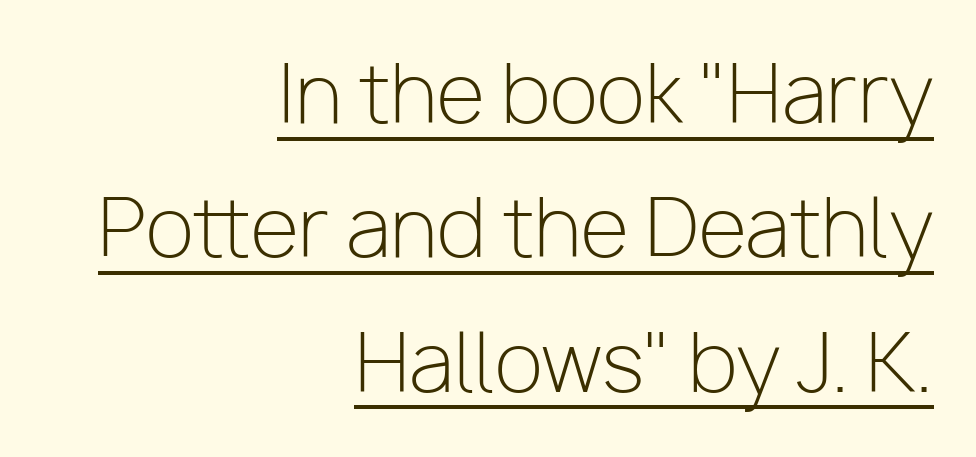
{"serif": "no", "italic": "no", "bold": "no", "weight": "light", "width": "normal", "stroke_contrast": "low", "x_height": "medium", "monospaced": "no", "underline": "yes", "align": "right", "line_spacing": "normal", "line_spacing_ratio": 1.7, "letter_spacing": "normal", "letter_spacing_em": 0.0, "glyph_px": 79}
